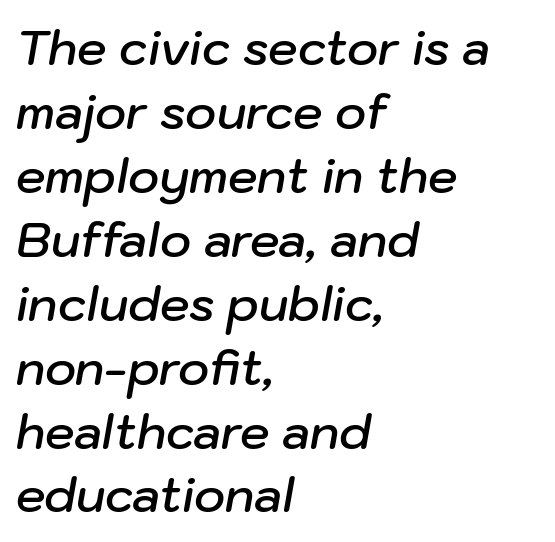
Q: Is the text bold? A: Semi-bold.
Q: Is the text italic (slanted)? A: Yes, it leans right by about 10 degrees.
Q: Is the text underlined? A: No.
Q: How is the paragraph aligned? A: Left-aligned.
Q: Is the spacing between letters normal or unusually wide? A: Normal.
Q: Is the spacing between lines tight, normal or loose? A: Normal.
Q: Width (condensed, normal, or wide)? A: Normal.
Q: Stroke contrast? A: Low.
Q: x-height? A: Medium.
Q: Monospaced? A: No.
